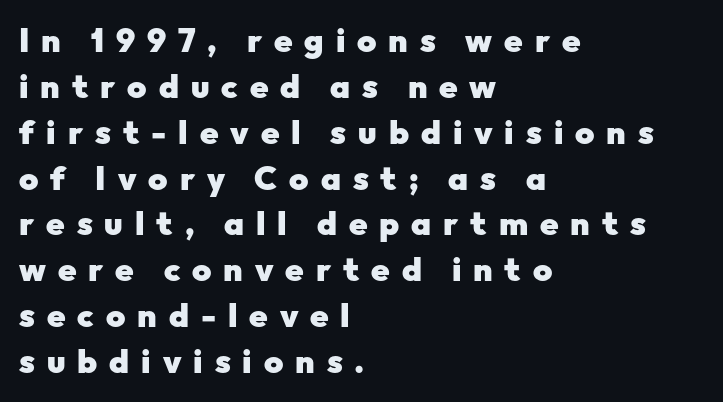
The image shows 33 px heavy sans-serif type, upright; set left-aligned, normal line spacing (1.39x), unusually wide letter spacing (+0.36 em), not underlined; low stroke contrast and a medium x-height.
